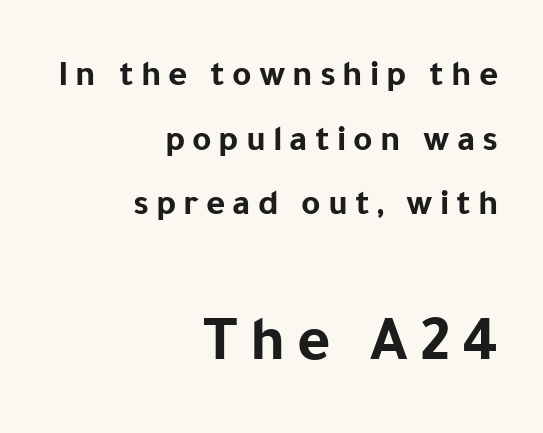
Teacher's note: observe the even right margin — that is flush-right alignment. Weight check: bold — yes, fully. The rendering uses natural spacing where letterforms have individual widths. In terms of letterform style, serifs are entirely absent. Posture: upright roman. Beneath every word, the page is bare.
